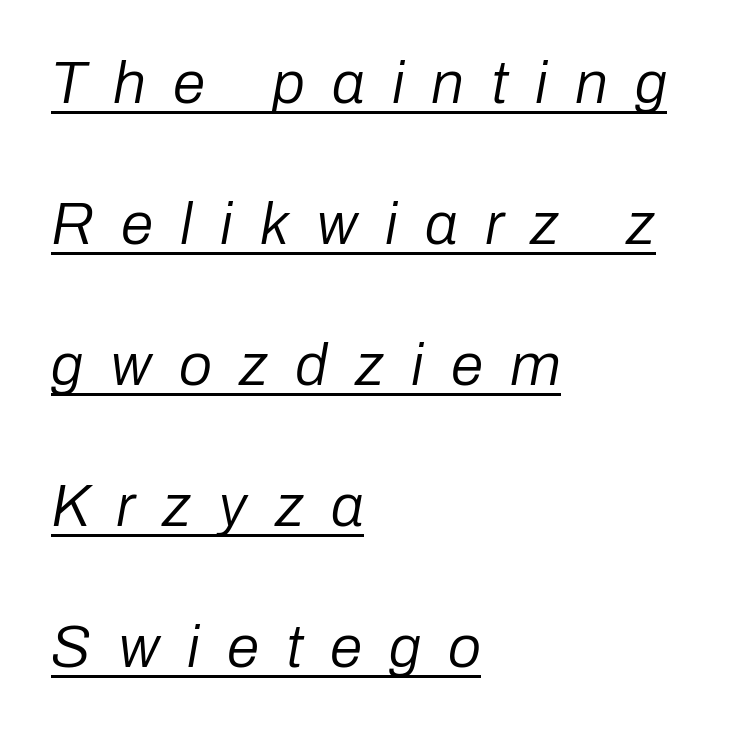
Q: Is the text bold? A: No.
Q: Is the text italic (slanted)? A: Yes, it leans right by about 10 degrees.
Q: Is the text underlined? A: Yes.
Q: How is the paragraph aligned? A: Left-aligned.
Q: Is the spacing between letters normal or unusually wide? A: Unusually wide.
Q: Is the spacing between lines tight, normal or loose? A: Loose.
Q: Width (condensed, normal, or wide)? A: Normal.
Q: Stroke contrast? A: Low.
Q: x-height? A: Medium.
Q: Monospaced? A: No.
